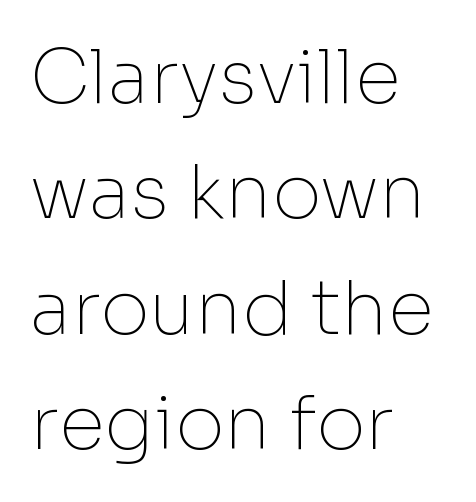
Q: Is the text bold? A: No.
Q: Is the text italic (slanted)? A: No, it is upright.
Q: Is the typeface a serif or a sans-serif typeface? A: Sans-serif.
Q: Is the text underlined? A: No.
Q: How is the paragraph aligned? A: Left-aligned.
Q: Is the spacing between letters normal or unusually wide? A: Normal.
Q: Is the spacing between lines tight, normal or loose? A: Normal.
Q: Width (condensed, normal, or wide)? A: Normal.
Q: Stroke contrast? A: Low.
Q: x-height? A: Medium.
Q: Monospaced? A: No.
